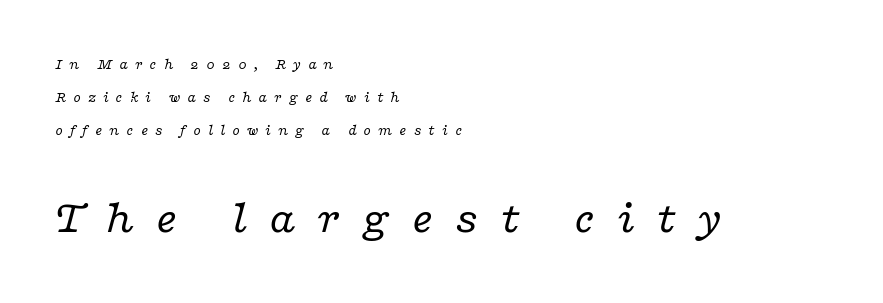
{"serif": "yes", "italic": "yes", "lean": "right", "slant_degrees": 16, "bold": "no", "weight": "regular", "width": "wide", "stroke_contrast": "low", "x_height": "medium", "monospaced": "no", "underline": "no", "align": "left", "line_spacing": "loose", "line_spacing_ratio": 2.21, "letter_spacing": "wide", "letter_spacing_em": 0.45, "larger_block": "second", "size_ratio": 3.07, "glyph_px": 46}
